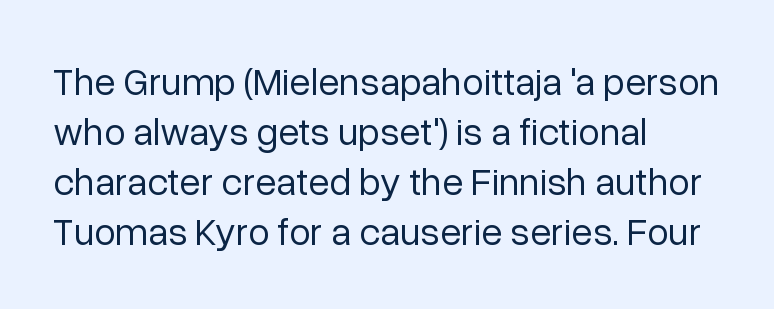
{"serif": "no", "italic": "no", "bold": "no", "weight": "regular", "width": "normal", "stroke_contrast": "low", "x_height": "medium", "monospaced": "no", "underline": "no", "align": "left", "line_spacing": "normal", "line_spacing_ratio": 1.28, "letter_spacing": "normal", "letter_spacing_em": 0.0, "glyph_px": 39}
